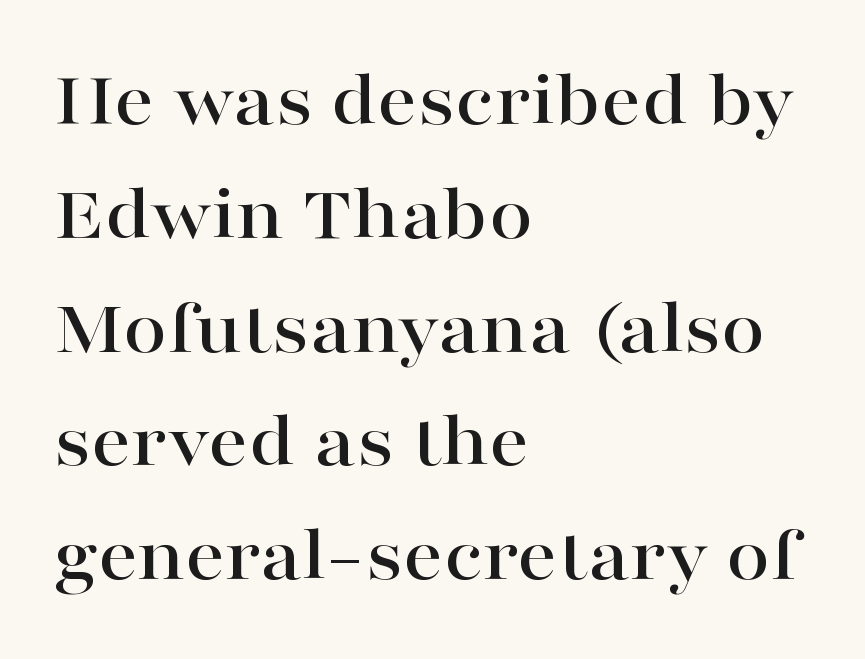
Q: Is the text italic (slanted)? A: No, it is upright.
Q: Is the typeface a serif or a sans-serif typeface? A: Serif.
Q: Is the text underlined? A: No.
Q: How is the paragraph aligned? A: Left-aligned.
Q: Is the spacing between letters normal or unusually wide? A: Normal.
Q: Is the spacing between lines tight, normal or loose? A: Normal.
Q: Width (condensed, normal, or wide)? A: Wide.
Q: Stroke contrast? A: High.
Q: x-height? A: Medium.
Q: Monospaced? A: No.
